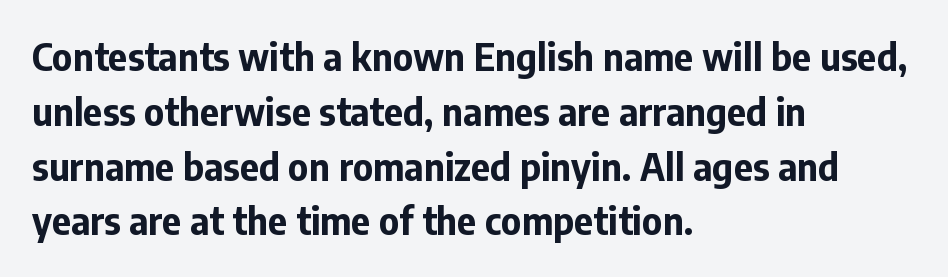
{"serif": "no", "italic": "no", "bold": "yes", "weight": "bold", "width": "normal", "stroke_contrast": "low", "x_height": "medium", "monospaced": "no", "underline": "no", "align": "left", "line_spacing": "normal", "line_spacing_ratio": 1.48, "letter_spacing": "normal", "letter_spacing_em": 0.0, "glyph_px": 37}
